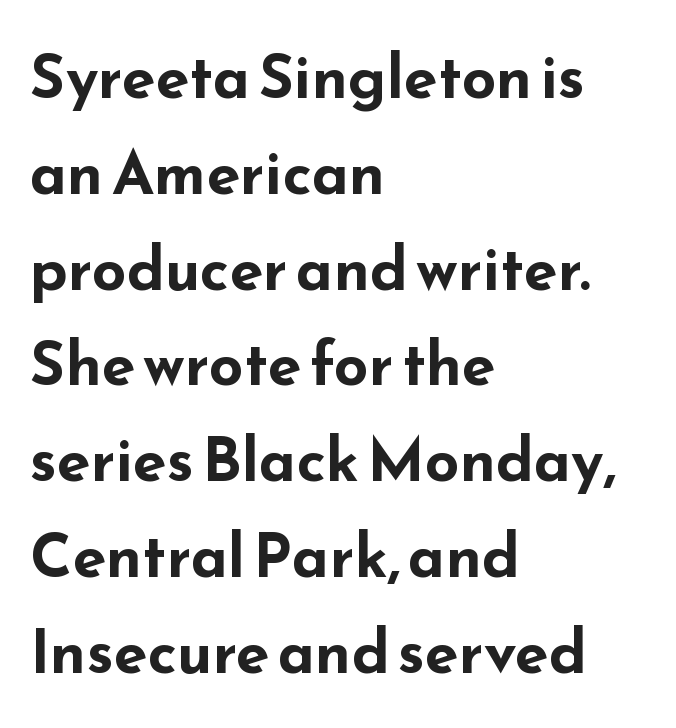
A typesetter would call this zero additional tracking. Designer's note — italics off, roman on. The characters look thick and weighty, a clear bold. Leading: standard. Note the varied advance widths — an 'i' is clearly narrower than an 'm'.
